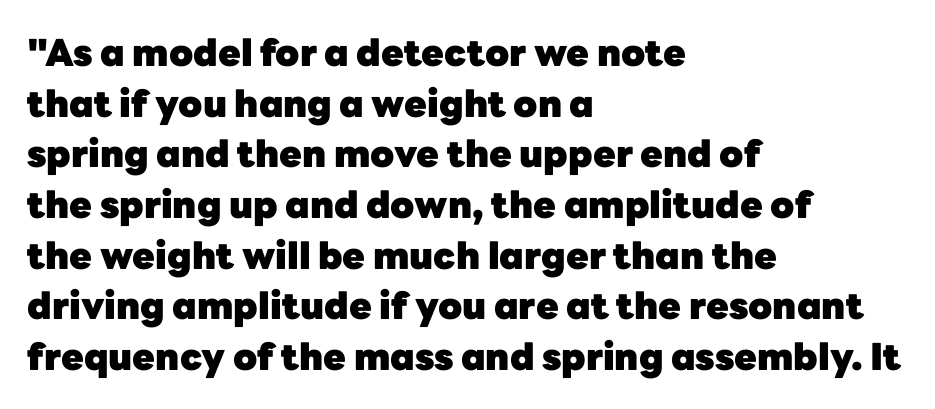
{"serif": "no", "italic": "no", "bold": "yes", "weight": "heavy", "width": "normal", "stroke_contrast": "low", "x_height": "medium", "monospaced": "no", "underline": "no", "align": "left", "line_spacing": "normal", "line_spacing_ratio": 1.37, "letter_spacing": "normal", "letter_spacing_em": 0.0, "glyph_px": 37}
